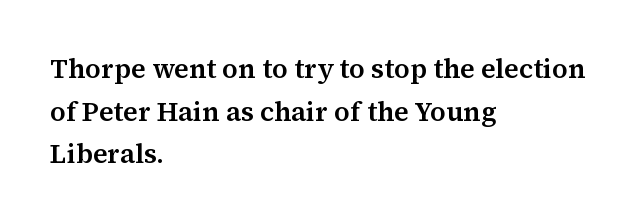
{"italic": "no", "underline": "no", "align": "left", "line_spacing": "normal", "line_spacing_ratio": 1.58, "letter_spacing": "normal", "letter_spacing_em": 0.0, "glyph_px": 27}
